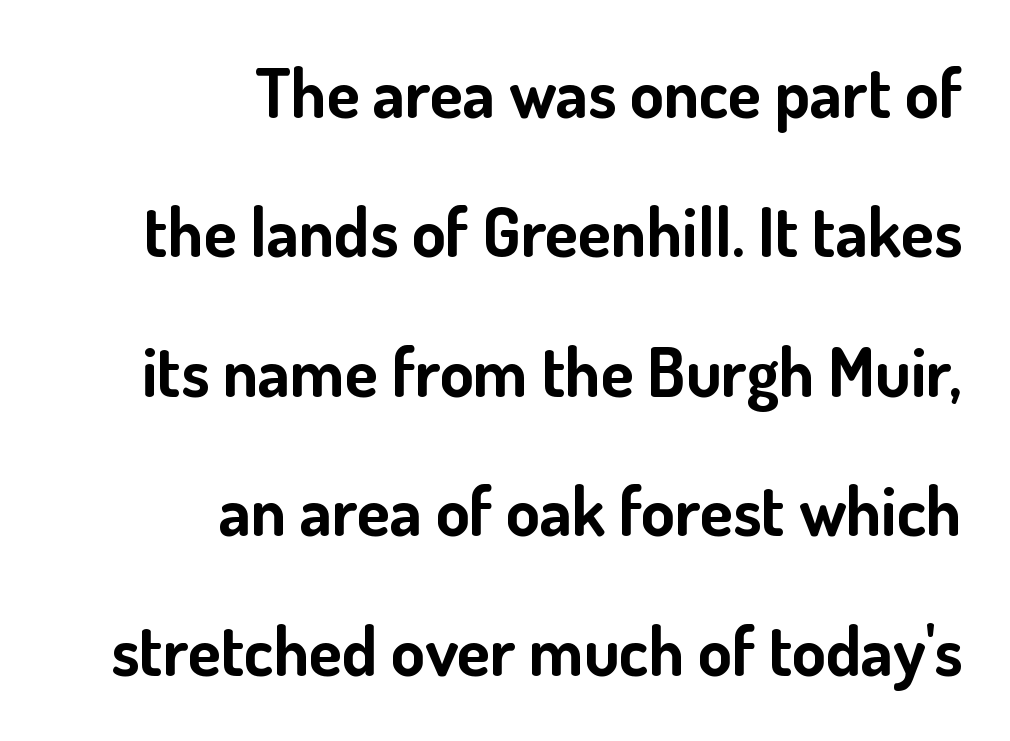
The image shows 68 px bold sans-serif type, upright; set right-aligned, loose line spacing (2.05x), normal letter spacing, not underlined; low stroke contrast and a small x-height.
